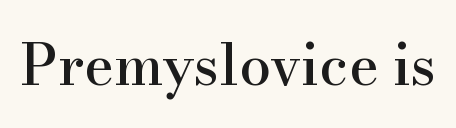
{"serif": "yes", "italic": "no", "width": "normal", "stroke_contrast": "high", "x_height": "small", "monospaced": "no", "underline": "no", "letter_spacing": "normal", "letter_spacing_em": 0.0, "glyph_px": 57}
